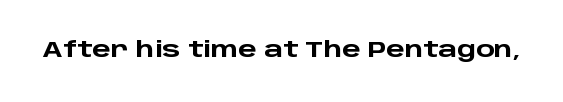
Short note: letters normally spaced. Words float on clear page, feet unadorned. The letters stand upright; this is a roman face. Heavy, bold letterforms.
